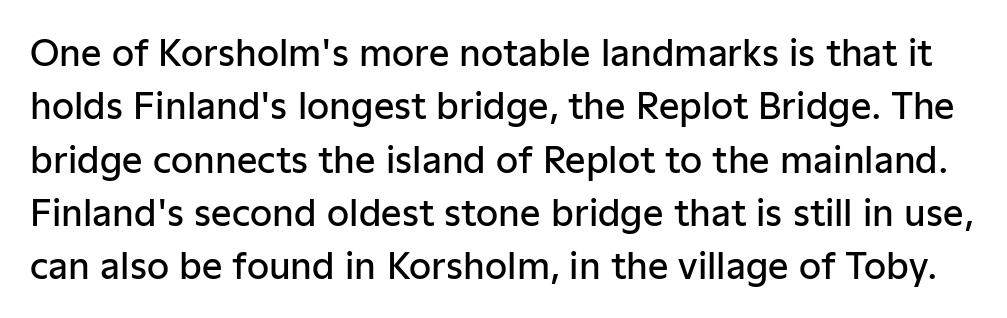
The image shows 36 px semibold sans-serif type, upright; set normal line spacing (1.48x), normal letter spacing, not underlined; low stroke contrast and a medium x-height.
